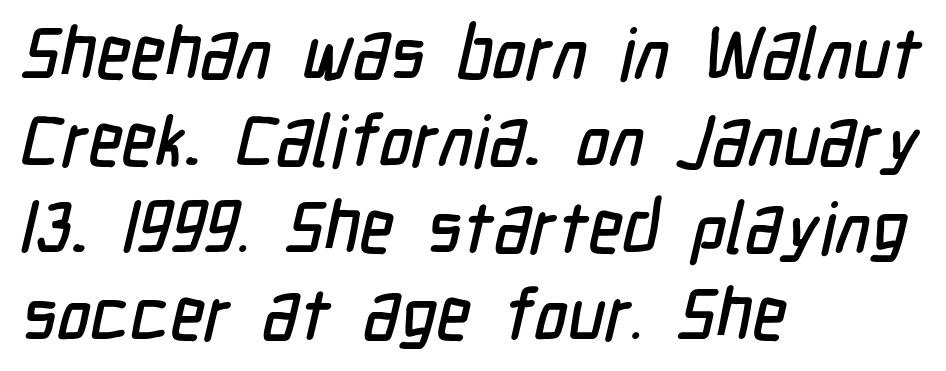
Q: Is the typeface a serif or a sans-serif typeface? A: Sans-serif.
Q: Is the text underlined? A: No.
Q: How is the paragraph aligned? A: Left-aligned.
Q: Is the spacing between letters normal or unusually wide? A: Normal.
Q: Width (condensed, normal, or wide)? A: Condensed.
Q: Stroke contrast? A: Low.
Q: x-height? A: Medium.
Q: Monospaced? A: No.
